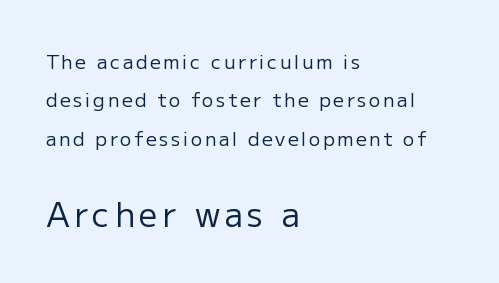
Which margin do the lines hug? The left one — the right edge is uneven. Heaviness? Minimal to ordinary, like unemphasized prose. Leading: increased. Examine the stroke ends and you'll find no serifs.
